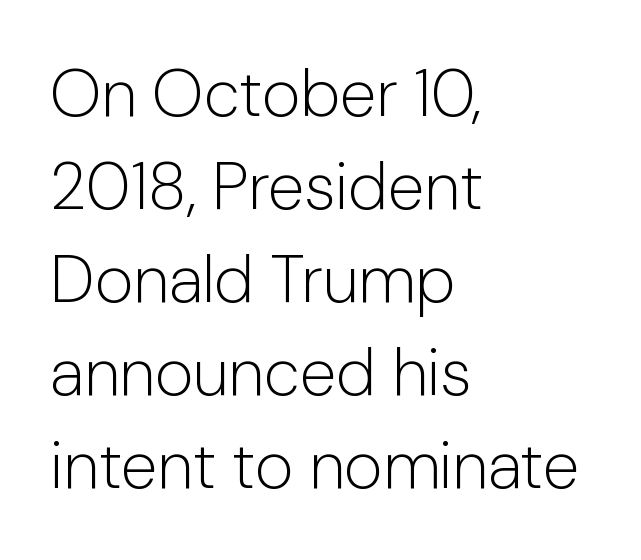
The rendering uses natural spacing where letterforms have individual widths. This rendering uses left alignment, leaving the right contour irregular. Nobody drew a line under any word here. If you measured baseline to baseline, you'd find a middling distance. Do the letters lean? They stand straight. Each stroke keeps to a modest, everyday thickness or less.
